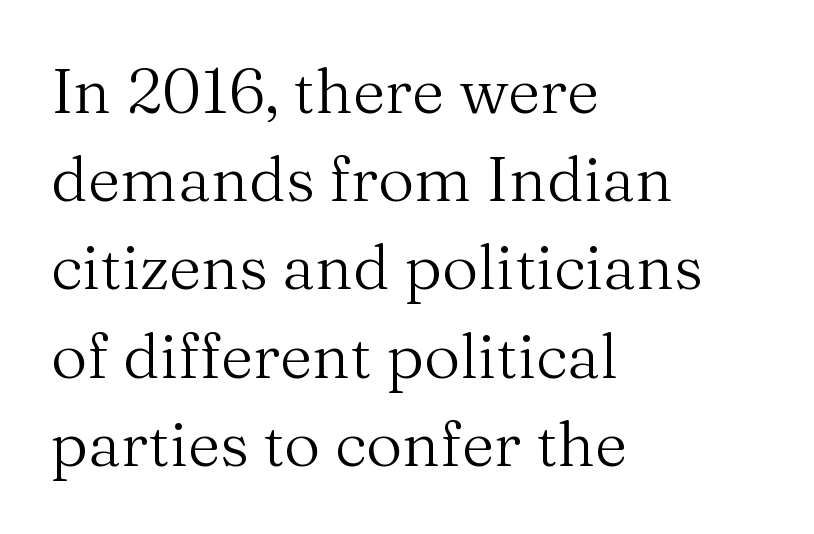
When letters stand straight like this, we call the style roman or upright. Each row of text sits above clean, open space. The letters advance in unequal steps, a hallmark of proportional type. The letters sit at their default tracking, neither squeezed nor spread. In terms of letterform style, serifs are clearly present.
